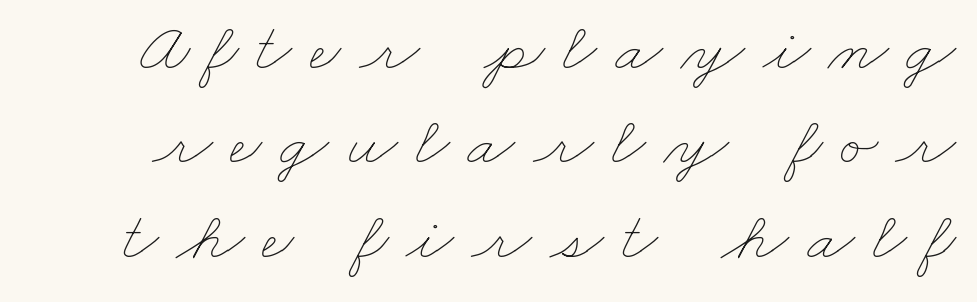
The image shows 70 px thin, wide type; set normal line spacing (1.35x), unusually wide letter spacing (+0.25 em), not underlined; low stroke contrast and a small x-height.
